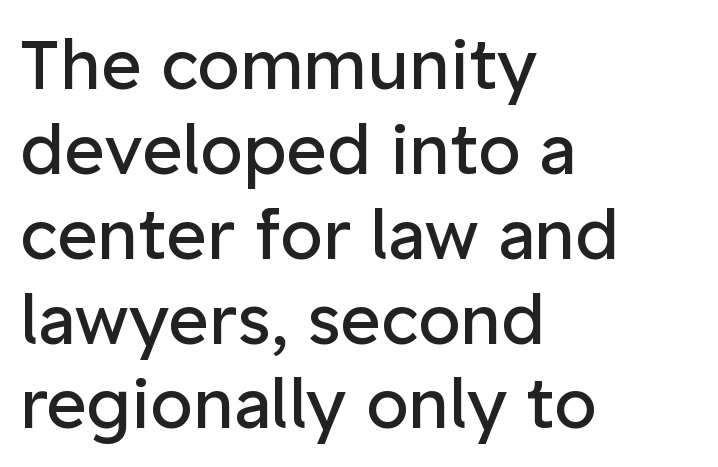
{"serif": "no", "italic": "no", "bold": "no", "weight": "regular", "width": "normal", "stroke_contrast": "low", "x_height": "medium", "monospaced": "no", "underline": "no", "align": "left", "line_spacing_ratio": 1.23, "letter_spacing": "normal", "letter_spacing_em": 0.0, "glyph_px": 69}
